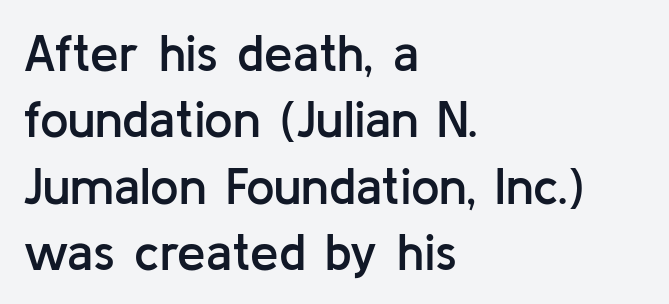
Q: Is the text bold? A: Semi-bold.
Q: Is the text italic (slanted)? A: No, it is upright.
Q: Is the typeface a serif or a sans-serif typeface? A: Sans-serif.
Q: Is the text underlined? A: No.
Q: How is the paragraph aligned? A: Left-aligned.
Q: Is the spacing between letters normal or unusually wide? A: Normal.
Q: Is the spacing between lines tight, normal or loose? A: Normal.
Q: Width (condensed, normal, or wide)? A: Normal.
Q: Stroke contrast? A: Low.
Q: x-height? A: Medium.
Q: Monospaced? A: No.
